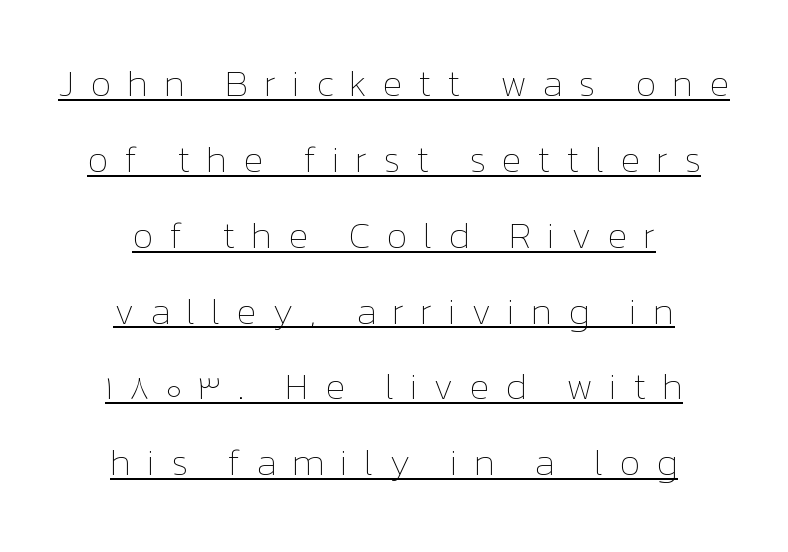
Compared with a flush-left layout, this one balances lines on the center instead. The type is letterspaced generously, with wide tracking. Like a heading marked for emphasis, these lines bear an underscore. Upright lettering throughout. Weight: regular or lighter. Spacing verdict: proportional, widths tailored to each character.
